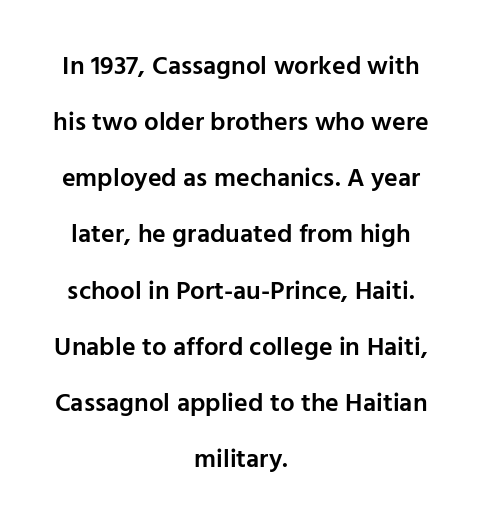
{"italic": "no", "bold": "semi", "underline": "no", "align": "center", "line_spacing": "loose", "line_spacing_ratio": 2.16, "letter_spacing": "normal", "letter_spacing_em": 0.0, "glyph_px": 26}
